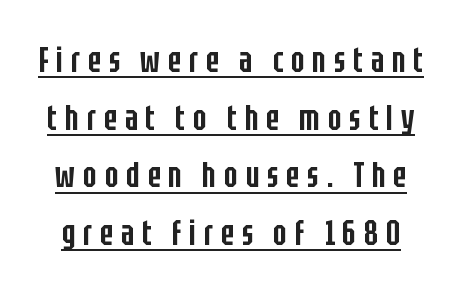
Q: Is the text bold? A: Semi-bold.
Q: Is the text italic (slanted)? A: No, it is upright.
Q: Is the typeface a serif or a sans-serif typeface? A: Sans-serif.
Q: Is the text underlined? A: Yes.
Q: Is the spacing between letters normal or unusually wide? A: Unusually wide.
Q: Is the spacing between lines tight, normal or loose? A: Normal.
Q: Width (condensed, normal, or wide)? A: Condensed.
Q: Stroke contrast? A: Low.
Q: x-height? A: Large.
Q: Monospaced? A: No.
